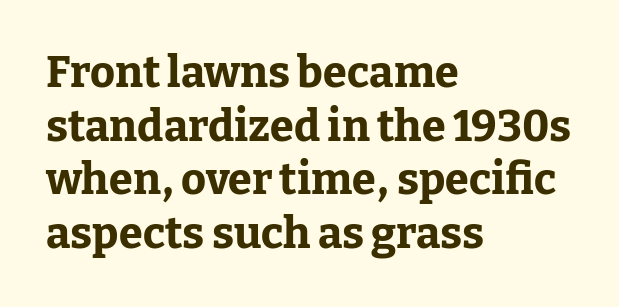
{"serif": "yes", "italic": "no", "bold": "yes", "weight": "bold", "width": "normal", "stroke_contrast": "low", "x_height": "medium", "monospaced": "no", "underline": "no", "align": "left", "line_spacing": "normal", "line_spacing_ratio": 1.25, "letter_spacing": "normal", "letter_spacing_em": 0.0, "glyph_px": 43}
